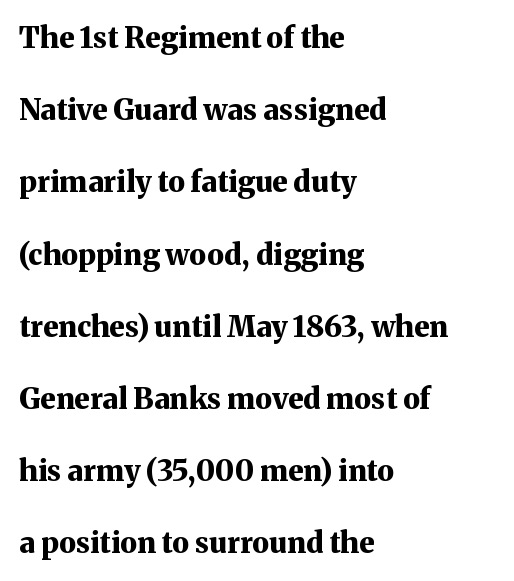
The image shows 29 px bold serif type, upright; set left-aligned, loose line spacing (2.49x), normal letter spacing, not underlined; medium stroke contrast and a medium x-height.
